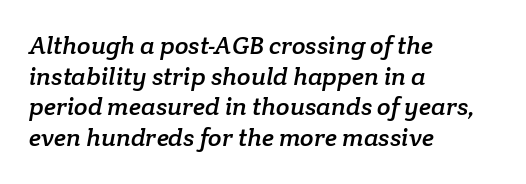
Q: Is the text underlined? A: No.
Q: How is the paragraph aligned? A: Left-aligned.
Q: Is the spacing between letters normal or unusually wide? A: Normal.
